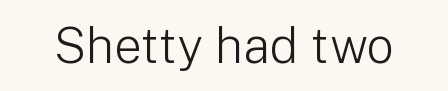
Ink coverage per letter is moderate at most. The glyphs are unaccompanied by any horizontal stroke below them. This is the regular roman posture of the typeface. Letter spacing: default.
